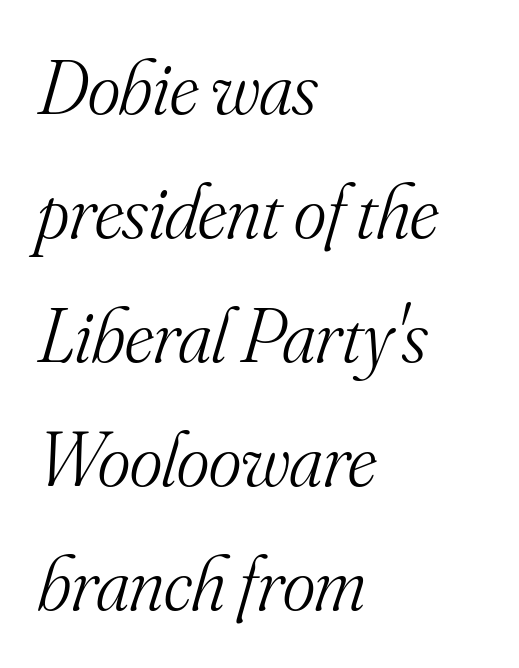
The image shows 78 px light serif type, italic (leaning right); set left-aligned, normal line spacing (1.59x), normal letter spacing, not underlined; medium stroke contrast and a small x-height.
